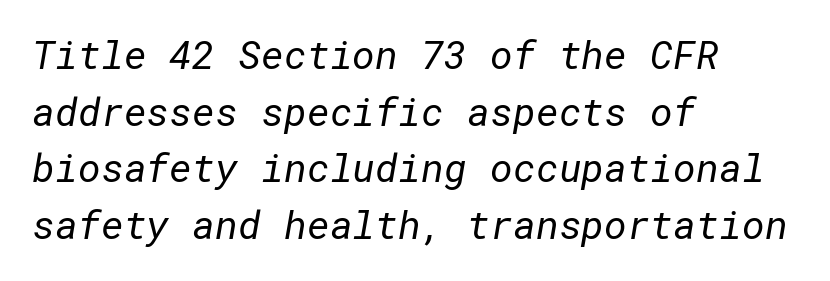
The image shows 39 px regular-weight sans-serif type; set left-aligned, normal line spacing (1.45x), normal letter spacing, not underlined; low stroke contrast and a medium x-height.
